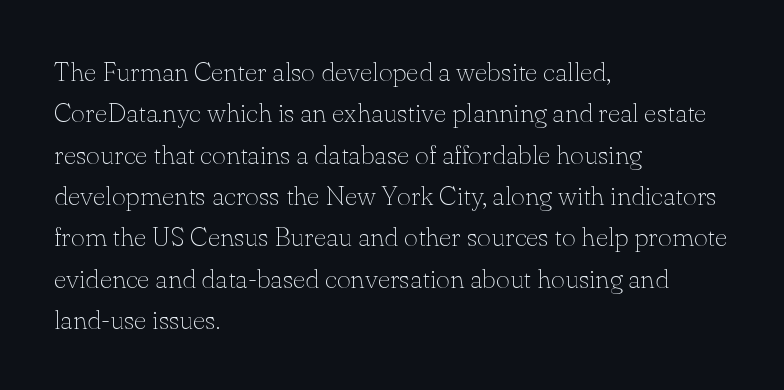
In terms of leading, this rendering sits right in the middle. The lettering stays uniformly vertical, giving the passage a roman look. Decoration check: the copy has no underline. The passage shown is not bold in any degree. How are the letters spaced? Ordinarily, with no added tracking.
